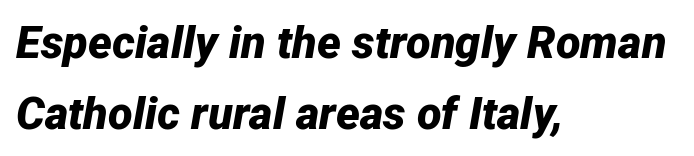
{"italic": "yes", "lean": "right", "slant_degrees": 12, "bold": "yes", "weight": "bold", "width": "normal", "stroke_contrast": "low", "x_height": "medium", "monospaced": "no", "underline": "no", "align": "left", "line_spacing": "normal", "line_spacing_ratio": 1.57, "letter_spacing": "normal", "letter_spacing_em": 0.0, "glyph_px": 45}
